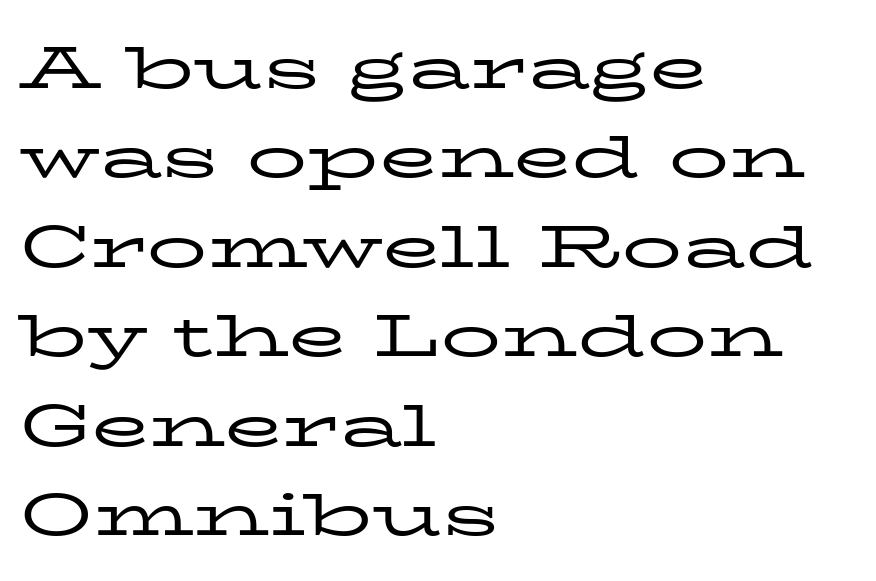
{"serif": "yes", "italic": "no", "bold": "no", "weight": "regular", "width": "wide", "stroke_contrast": "low", "x_height": "medium", "monospaced": "no", "underline": "no", "align": "left", "line_spacing": "normal", "line_spacing_ratio": 1.49, "letter_spacing": "normal", "letter_spacing_em": 0.0, "glyph_px": 60}
